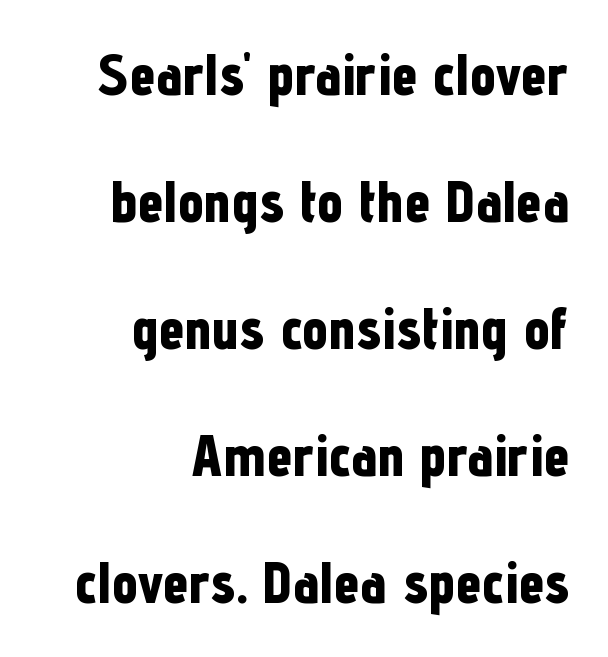
{"serif": "no", "italic": "no", "bold": "yes", "weight": "bold", "width": "condensed", "stroke_contrast": "low", "x_height": "medium", "monospaced": "no", "underline": "no", "align": "right", "line_spacing": "loose", "line_spacing_ratio": 2.19, "letter_spacing": "normal", "letter_spacing_em": 0.0, "glyph_px": 58}
